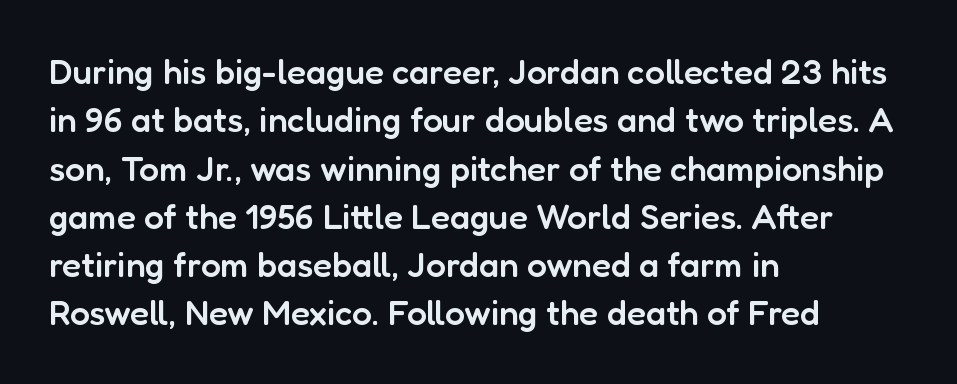
Q: Is the text bold? A: Semi-bold.
Q: Is the text italic (slanted)? A: No, it is upright.
Q: Is the typeface a serif or a sans-serif typeface? A: Sans-serif.
Q: Is the text underlined? A: No.
Q: How is the paragraph aligned? A: Left-aligned.
Q: Is the spacing between letters normal or unusually wide? A: Normal.
Q: Is the spacing between lines tight, normal or loose? A: Normal.
Q: Width (condensed, normal, or wide)? A: Normal.
Q: Stroke contrast? A: Low.
Q: x-height? A: Medium.
Q: Monospaced? A: No.
